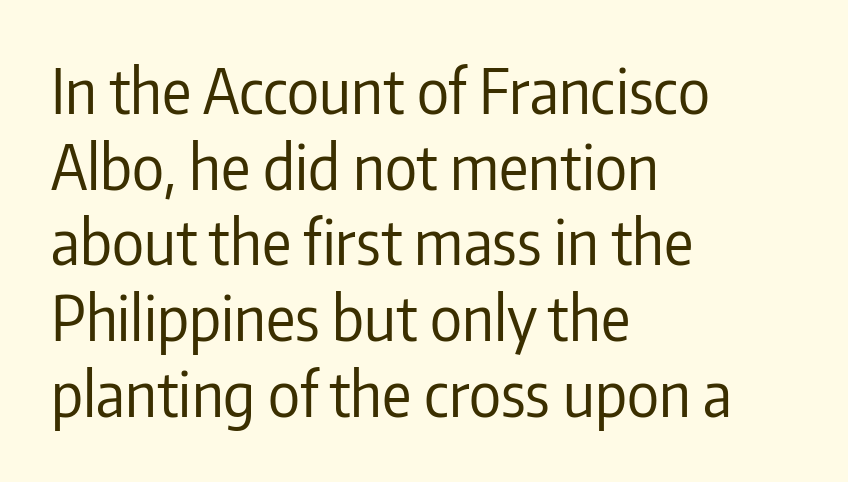
This sample uses a sans-serif face. This sample has the flowing, uneven cadence of proportional lettering. Bare-footed words on every line. The letters stand straight up with perfectly vertical stems.
